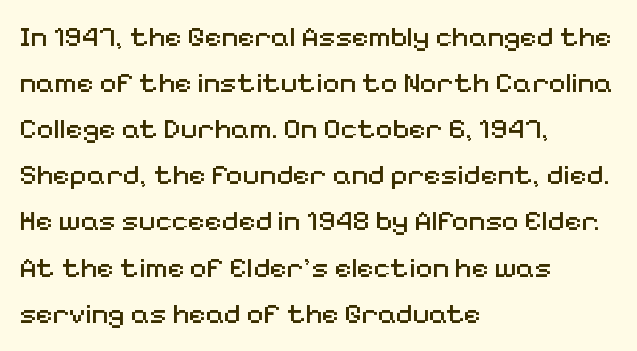
Q: Is the text bold? A: No.
Q: Is the text italic (slanted)? A: No, it is upright.
Q: Is the typeface a serif or a sans-serif typeface? A: Sans-serif.
Q: Is the text underlined? A: No.
Q: How is the paragraph aligned? A: Left-aligned.
Q: Is the spacing between letters normal or unusually wide? A: Normal.
Q: Is the spacing between lines tight, normal or loose? A: Normal.
Q: Width (condensed, normal, or wide)? A: Normal.
Q: Stroke contrast? A: Medium.
Q: x-height? A: Medium.
Q: Monospaced? A: No.
